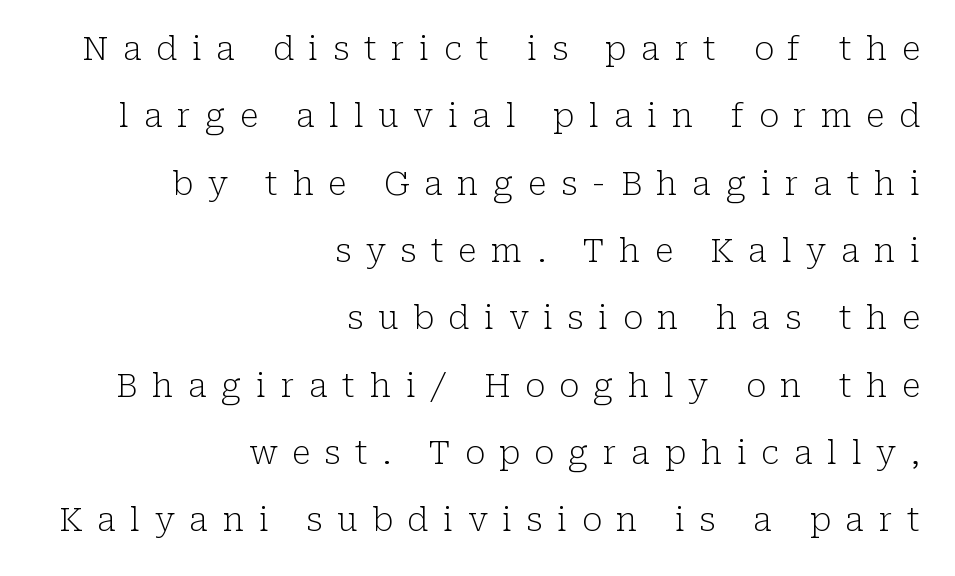
{"serif": "yes", "italic": "no", "bold": "no", "weight": "light", "width": "normal", "stroke_contrast": "low", "x_height": "medium", "monospaced": "no", "underline": "no", "align": "right", "line_spacing": "loose", "line_spacing_ratio": 2.04, "letter_spacing": "wide", "letter_spacing_em": 0.44, "glyph_px": 33}
